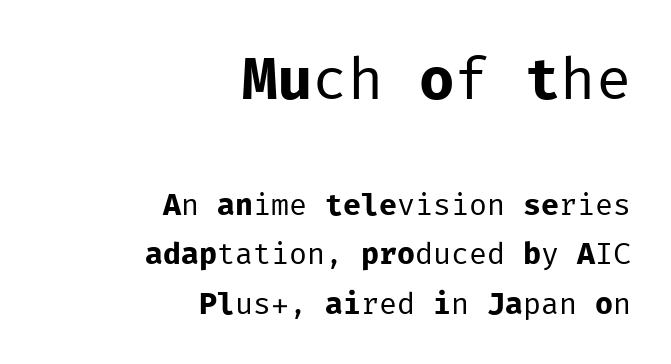
Q: Is the text bold? A: No.
Q: Is the text italic (slanted)? A: No, it is upright.
Q: Is the typeface a serif or a sans-serif typeface? A: Sans-serif.
Q: Is the text underlined? A: No.
Q: How is the paragraph aligned? A: Right-aligned.
Q: Is the spacing between letters normal or unusually wide? A: Normal.
Q: Is the spacing between lines tight, normal or loose? A: Normal.
Q: Which block of text is set in a larger size, the first (top) or the second (bottom)? A: The first (top) one.
Q: Width (condensed, normal, or wide)? A: Normal.
Q: Stroke contrast? A: Low.
Q: x-height? A: Medium.
Q: Monospaced? A: Yes.
